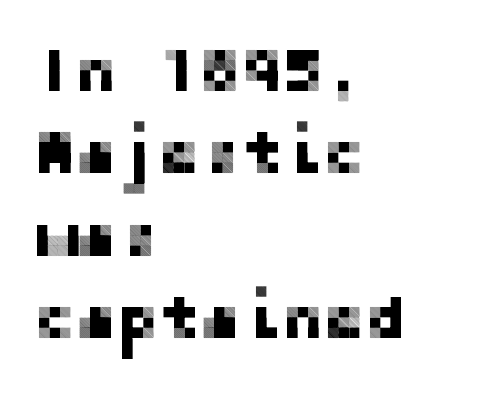
The image shows 62 px sans-serif type, upright; set left-aligned, normal line spacing (1.33x), normal letter spacing, not underlined; low stroke contrast and a medium x-height.
